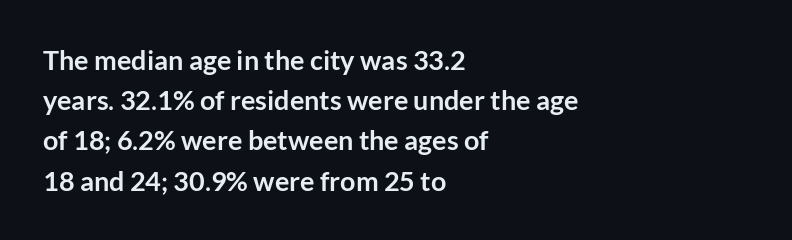
The image shows 27 px bold type, upright; set left-aligned, normal line spacing (1.49x), normal letter spacing, not underlined.
